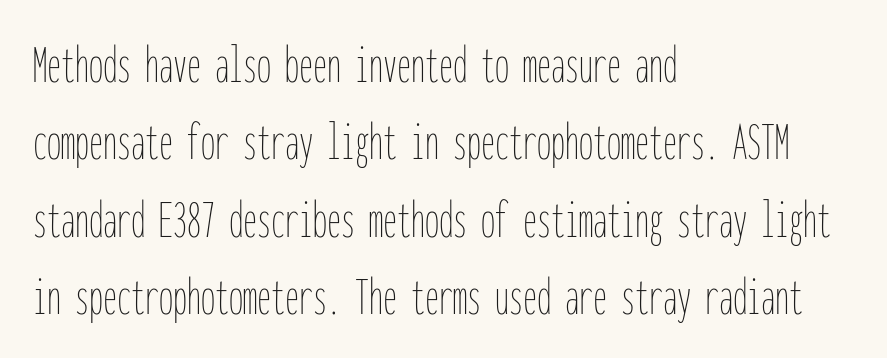
The image shows 56 px thin, condensed type, upright, monospaced; set left-aligned, normal line spacing (1.38x), normal letter spacing, not underlined; low stroke contrast and a medium x-height.
